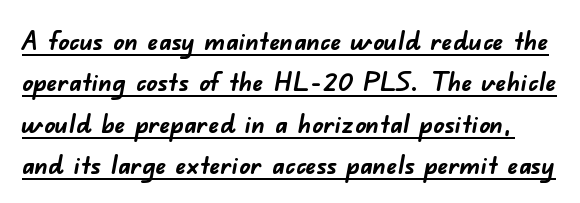
Q: Is the text bold? A: Yes.
Q: Is the text underlined? A: Yes.
Q: Is the spacing between letters normal or unusually wide? A: Normal.
Q: Is the spacing between lines tight, normal or loose? A: Normal.
